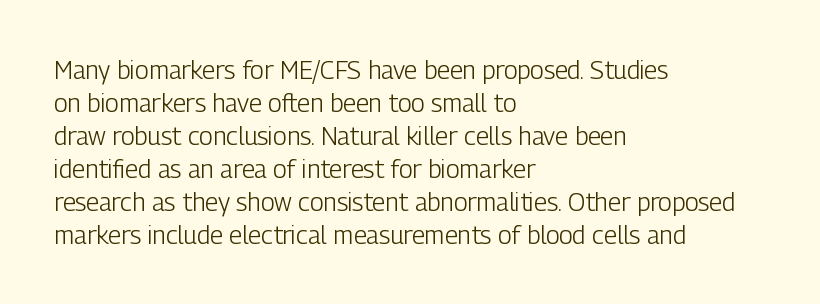
The image shows 25 px text type, upright; set left-aligned, normal line spacing (1.32x), normal letter spacing, not underlined.
